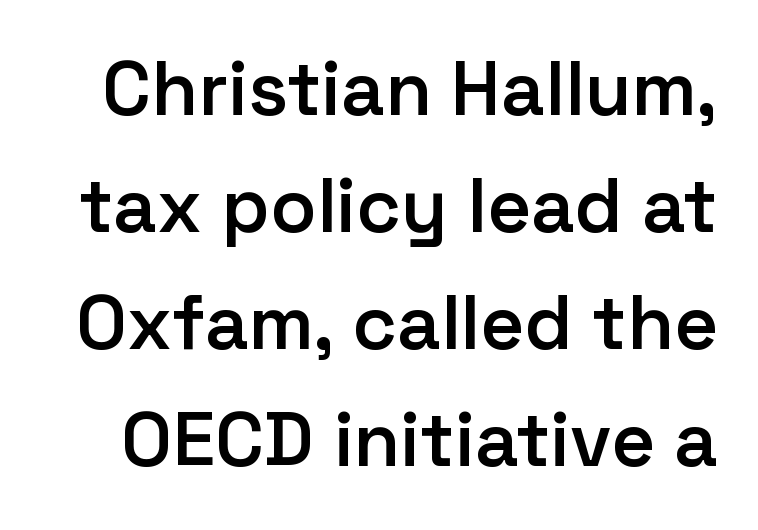
{"serif": "no", "italic": "no", "bold": "semi", "weight": "semibold", "width": "normal", "stroke_contrast": "low", "x_height": "medium", "monospaced": "no", "underline": "no", "line_spacing": "normal", "line_spacing_ratio": 1.54, "letter_spacing": "normal", "letter_spacing_em": 0.0, "glyph_px": 76}
